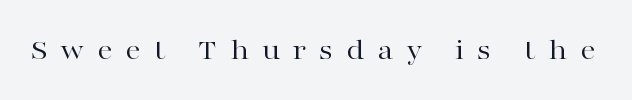
The image shows 31 px regular-weight, wide serif type, upright; set unusually wide letter spacing (+0.41 em), not underlined; high stroke contrast and a medium x-height.
